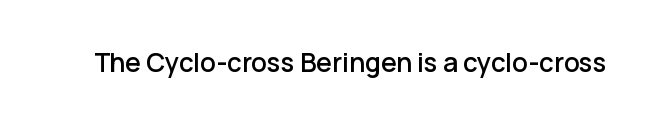
Q: Is the text italic (slanted)? A: No, it is upright.
Q: Is the text underlined? A: No.
Q: Is the spacing between letters normal or unusually wide? A: Normal.
